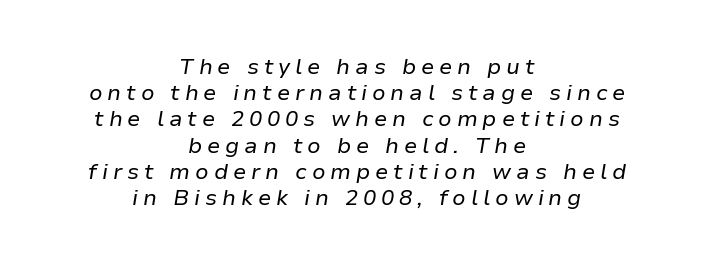
The letters are slanted; this is an italic face. The baseline area is clear. Is the letter spacing exaggerated? Yes — the characters are pushed far apart. Caption: multi-line text, centered on the measure. Weight: not bold — regular or lighter.
